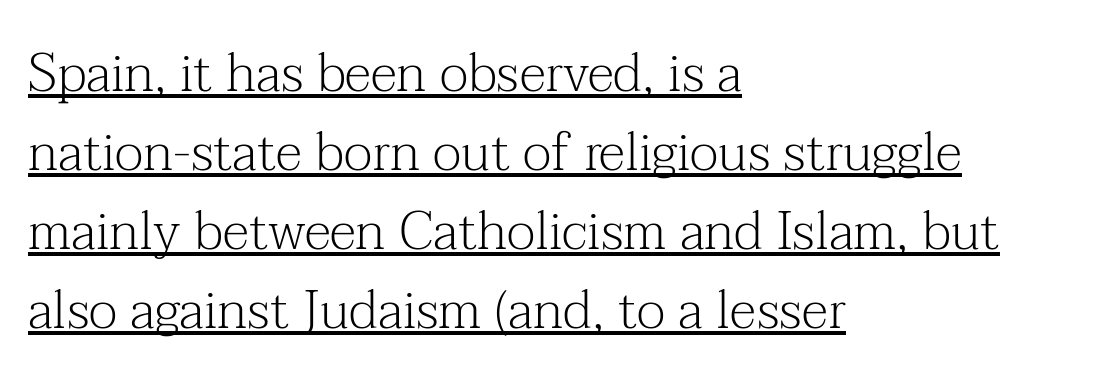
{"serif": "yes", "italic": "no", "bold": "no", "weight": "light", "width": "normal", "stroke_contrast": "medium", "x_height": "medium", "monospaced": "no", "underline": "yes", "align": "left", "line_spacing": "normal", "line_spacing_ratio": 1.49, "letter_spacing": "normal", "letter_spacing_em": 0.0, "glyph_px": 53}
